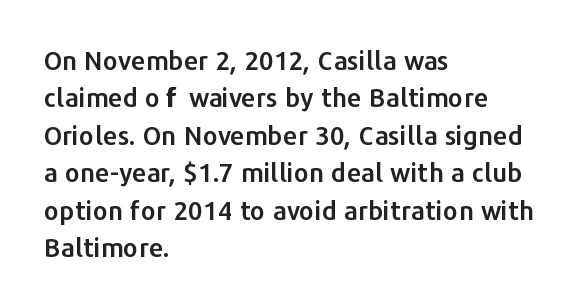
{"italic": "no", "underline": "no", "align": "left", "line_spacing": "normal", "line_spacing_ratio": 1.44, "letter_spacing": "normal", "letter_spacing_em": 0.0, "glyph_px": 26}
